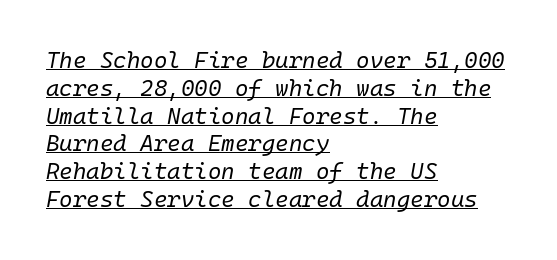
The text carries the slant typical of an italic or oblique font. Compared with a centered layout, this one pins lines to the left instead. Beneath each row of characters lies a ruled line. The letterforms sit shoulder to shoulder at normal distance. Summary of weight: not heavy and not bold.
